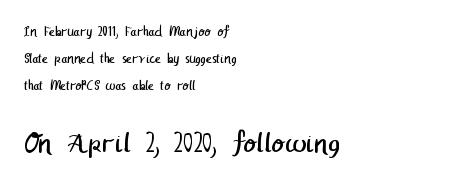
Q: Is the text bold? A: No.
Q: Is the typeface a serif or a sans-serif typeface? A: Sans-serif.
Q: Is the text underlined? A: No.
Q: How is the paragraph aligned? A: Left-aligned.
Q: Is the spacing between letters normal or unusually wide? A: Normal.
Q: Is the spacing between lines tight, normal or loose? A: Loose.
Q: Which block of text is set in a larger size, the first (top) or the second (bottom)? A: The second (bottom) one.
Q: Width (condensed, normal, or wide)? A: Normal.
Q: Stroke contrast? A: Low.
Q: x-height? A: Medium.
